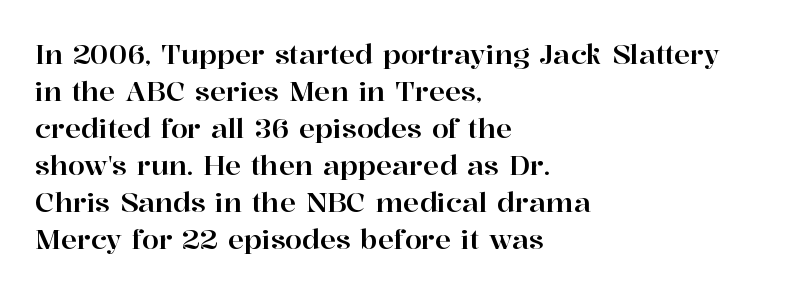
{"italic": "no", "underline": "no", "align": "left", "line_spacing": "normal", "line_spacing_ratio": 1.37, "letter_spacing": "normal", "letter_spacing_em": 0.0, "glyph_px": 27}
